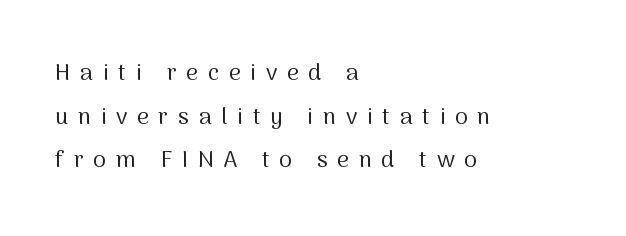
The image shows 23 px text type, upright; set left-aligned, loose line spacing (1.9x), unusually wide letter spacing (+0.42 em), not underlined.
